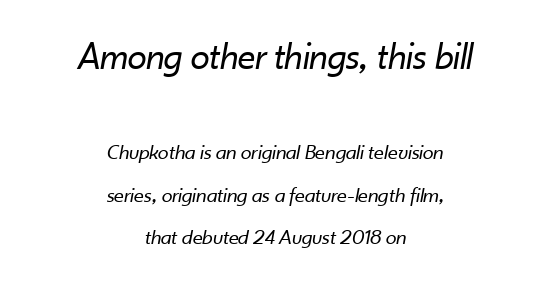
Q: Is the text bold? A: No.
Q: Is the text italic (slanted)? A: Yes, it leans right by about 10 degrees.
Q: Is the text underlined? A: No.
Q: How is the paragraph aligned? A: Centered.
Q: Is the spacing between letters normal or unusually wide? A: Normal.
Q: Is the spacing between lines tight, normal or loose? A: Loose.
Q: Which block of text is set in a larger size, the first (top) or the second (bottom)? A: The first (top) one.
Q: Width (condensed, normal, or wide)? A: Normal.
Q: Stroke contrast? A: Low.
Q: x-height? A: Small.
Q: Monospaced? A: No.
